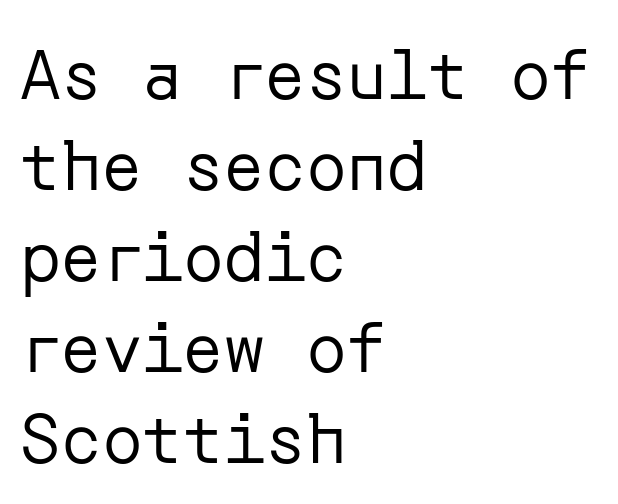
Glance below the letters and you will spot only blank space. Teacher's note: observe the even left margin — that is flush-left alignment. This rendering employs a face without finishing strokes, i.e., a sans-serif. Posture: vertical. The rendering uses a moderate line-height, typical for paragraphs. Inter-character spacing is left at the font's built-in metrics.
